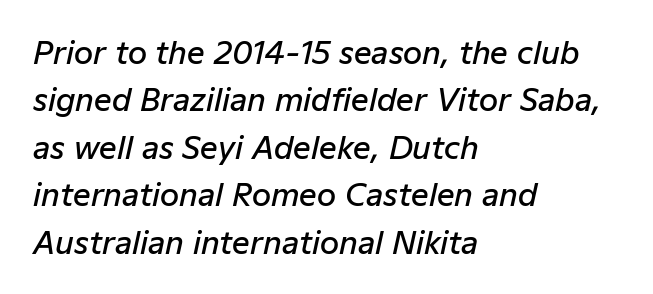
This sample has the flowing, uneven cadence of proportional lettering. The space beneath each line is pristine and unruled. Typesetter's note: demi weight, one step under bold. One glance says typical: line gaps are just what's usual.
